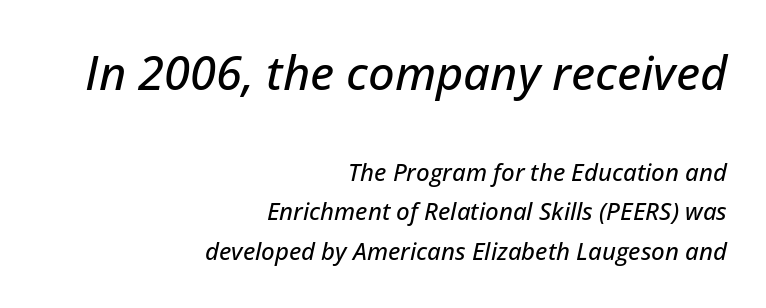
The glyphs are unaccompanied by any horizontal stroke below them. The passage shown has conventional tracking throughout. The designer gave the opening block more size than the closing block. All the whitespace from short lines collects on the left. An italicized treatment has been applied to the whole sample.
